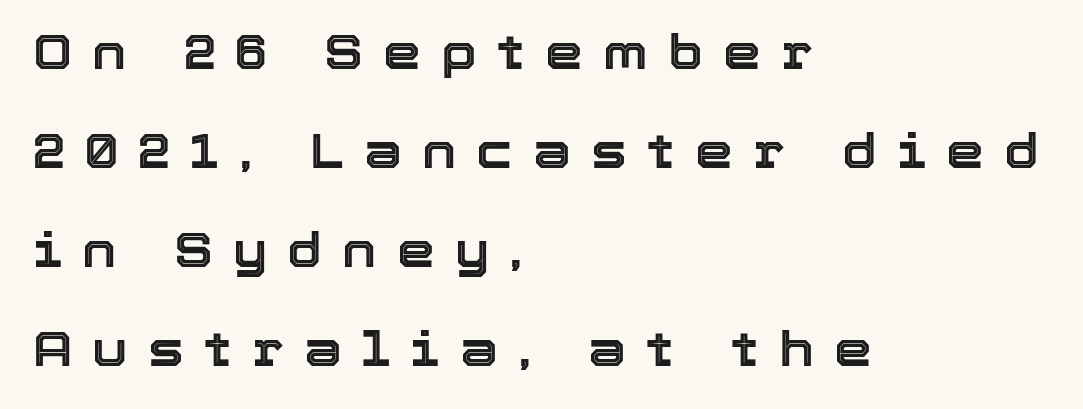
{"italic": "no", "width": "normal", "x_height": "medium", "monospaced": "no", "underline": "no", "align": "left", "line_spacing": "loose", "line_spacing_ratio": 2.06, "letter_spacing": "wide", "letter_spacing_em": 0.42, "glyph_px": 48}
